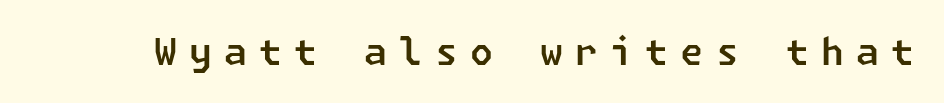
{"serif": "no", "width": "normal", "stroke_contrast": "low", "x_height": "medium", "underline": "no", "letter_spacing": "wide", "letter_spacing_em": 0.33, "glyph_px": 37}
